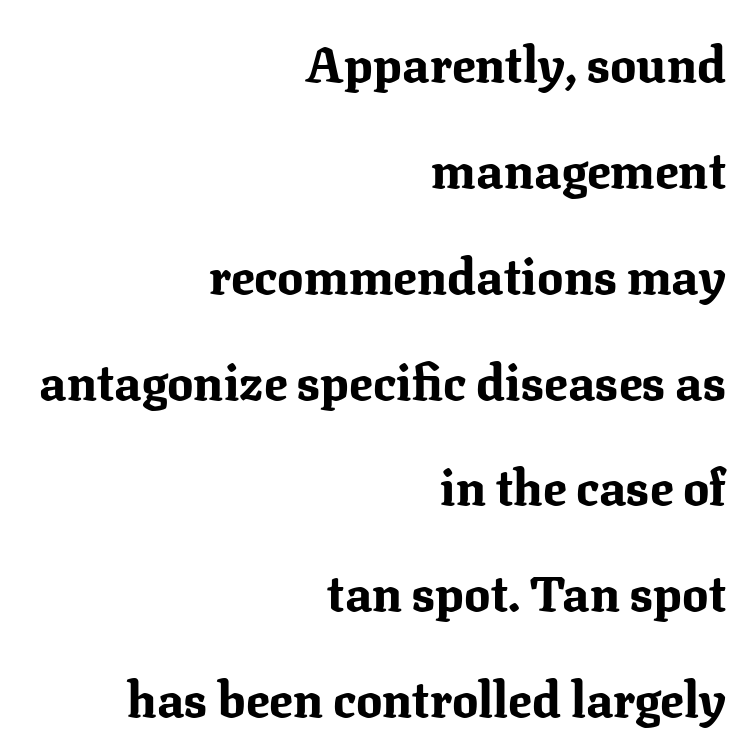
The image shows 49 px bold serif type, upright; set right-aligned, loose line spacing (2.16x), normal letter spacing, not underlined; medium stroke contrast and a medium x-height.
